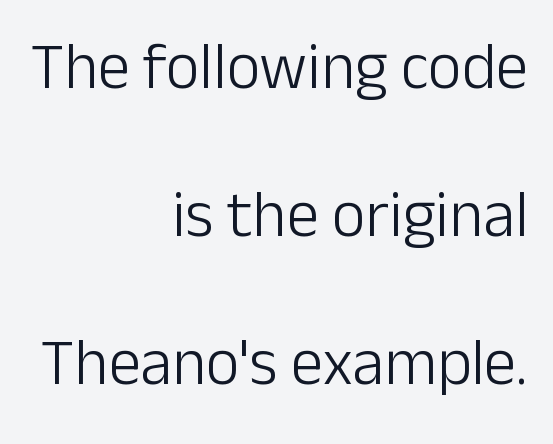
The face used here is proportionally spaced, like ordinary book or web type. Caption: face not bold, strokes unweighted. The typesetter chose a ragged-left arrangement here. Typographically, this falls in the sans-serif category. Vertical strokes here are truly vertical. Glance below the letters and you will spot only blank space.
